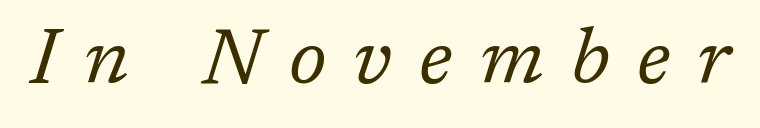
A typesetter would call this proportional, since set widths differ per character. The whole block is typeset with a tilt. Is the type heavy? It reads as light-to-regular instead. The zone under the glyphs is completely vacant. You could only call the tracking loose — the letters float apart. The designer went with a serif here, giving each stem small feet.
